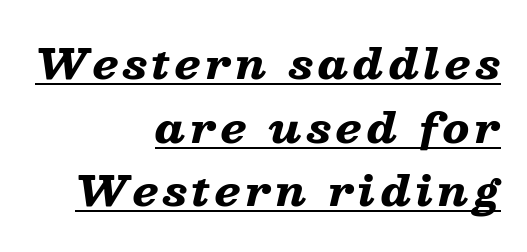
Chunky letters — that's bold for sure. In designer terms, the underline attribute is active on this setting. The rendering anchors every line to the right-hand side. The rendering uses a moderate line-height, typical for paragraphs. This sample has the flowing, uneven cadence of proportional lettering.
